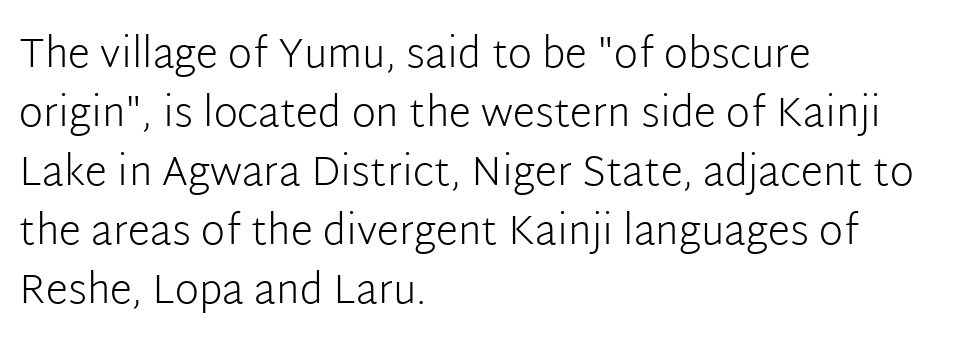
The image shows 41 px light sans-serif type, upright; set left-aligned, normal line spacing (1.44x), normal letter spacing, not underlined; low stroke contrast and a medium x-height.
